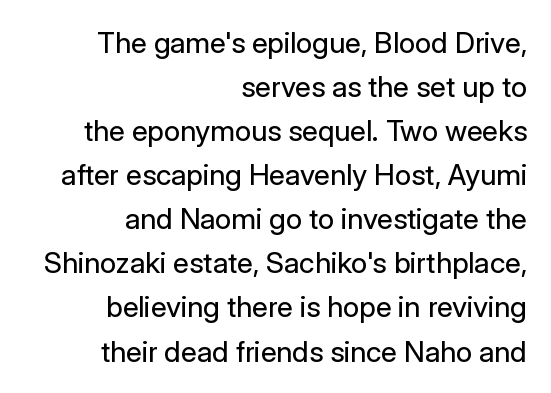
{"serif": "no", "italic": "no", "bold": "no", "weight": "regular", "width": "normal", "stroke_contrast": "low", "x_height": "medium", "monospaced": "no", "underline": "no", "align": "right", "line_spacing": "normal", "line_spacing_ratio": 1.52, "letter_spacing": "normal", "letter_spacing_em": 0.0, "glyph_px": 29}
